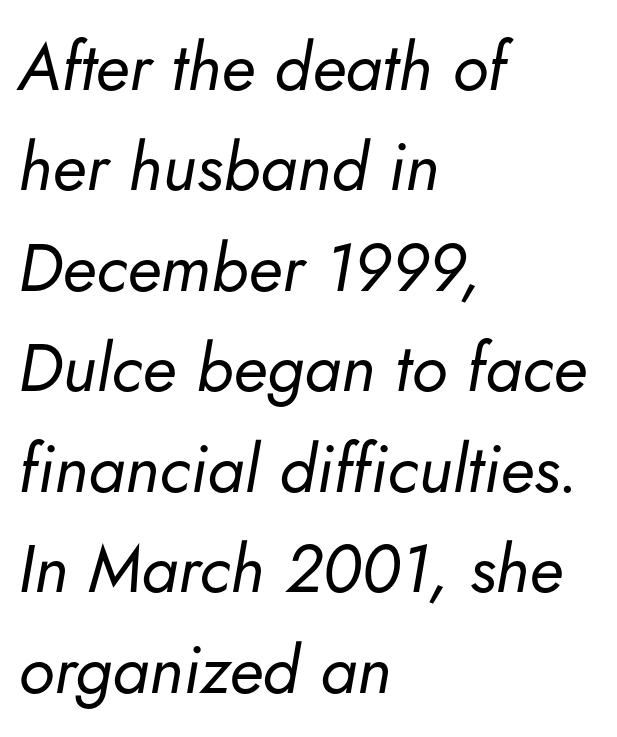
Q: Is the text bold? A: No.
Q: Is the text italic (slanted)? A: Yes, it leans right by about 5 degrees.
Q: Is the text underlined? A: No.
Q: How is the paragraph aligned? A: Left-aligned.
Q: Is the spacing between letters normal or unusually wide? A: Normal.
Q: Is the spacing between lines tight, normal or loose? A: Normal.
Q: Width (condensed, normal, or wide)? A: Normal.
Q: Stroke contrast? A: Low.
Q: x-height? A: Small.
Q: Monospaced? A: No.
